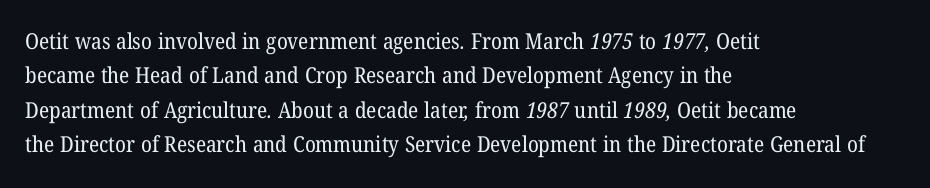
Anything drawn beneath the words? Only blank space. No letter is thick-stroked: the sample isn't bold. Notice how descenders clear the ascenders below comfortably — that's standard leading. A student would call this left alignment; a typographer would say flush left, rag right.
